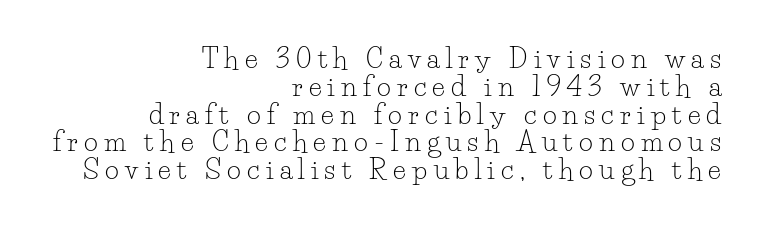
Q: Is the text bold? A: No.
Q: Is the text italic (slanted)? A: No, it is upright.
Q: Is the text underlined? A: No.
Q: How is the paragraph aligned? A: Right-aligned.
Q: Is the spacing between letters normal or unusually wide? A: Unusually wide.
Q: Is the spacing between lines tight, normal or loose? A: Tight.
